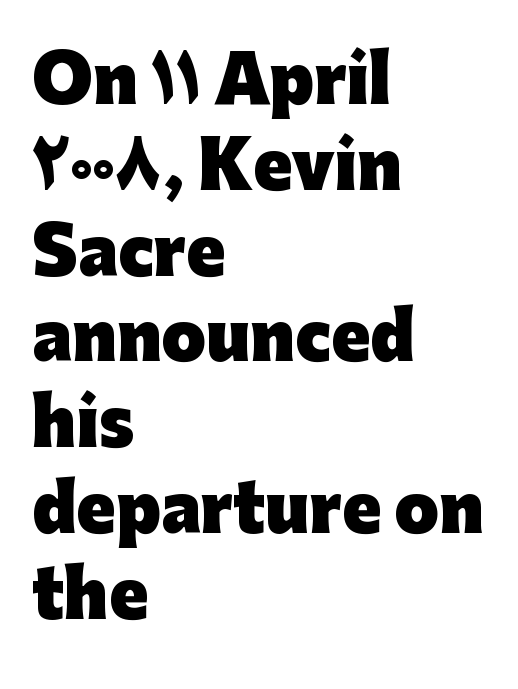
{"serif": "no", "italic": "no", "bold": "yes", "weight": "heavy", "width": "normal", "stroke_contrast": "low", "x_height": "medium", "monospaced": "no", "underline": "no", "align": "left", "line_spacing": "normal", "line_spacing_ratio": 1.34, "letter_spacing": "normal", "letter_spacing_em": 0.0, "glyph_px": 64}
